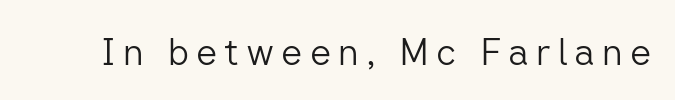
A typesetter would label this face a sans. No word sits above an underline. Upright lettering throughout. Varying glyph widths throughout — classic text-font behaviour. Heft: none added — not bold.
